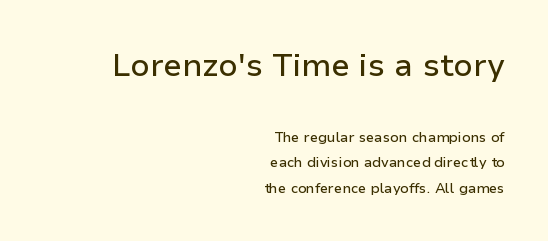
The image shows 32 px sans-serif type, upright; set right-aligned, line spacing 1.82x, normal letter spacing, not underlined; the first (top) block is 2.29x larger; low stroke contrast and a medium x-height.
